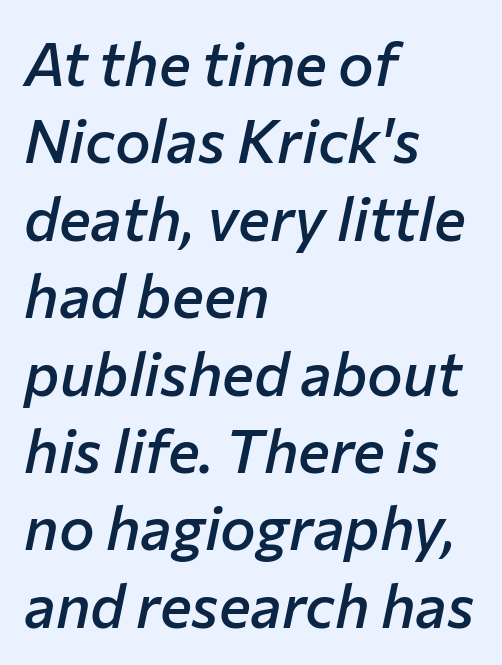
Look at the stroke-to-counter ratio: somewhat heavy, a semibold. The rendering uses natural spacing where letterforms have individual widths. In terms of posture, this sample is oblique. Is the letter spacing exaggerated? No — it looks like the ordinary default.
